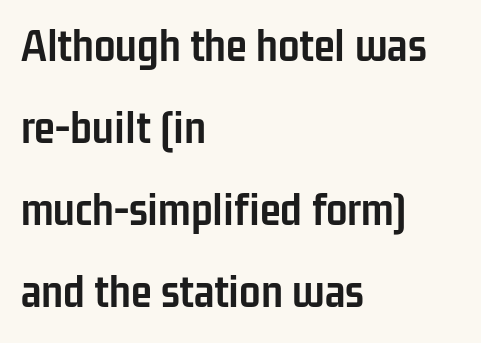
The passage shown is typed in a proportional face where columns would drift. The rendering keeps characters at their native spacing. Reading down the block, your eye returns to a fixed left position each line. In terms of letterform style, serifs are entirely absent. Decoration check: the copy has no underline.
